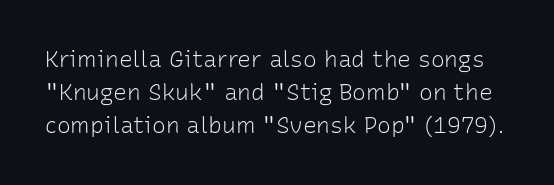
{"italic": "no", "bold": "no", "underline": "no", "line_spacing": "normal", "line_spacing_ratio": 1.44, "letter_spacing": "normal", "letter_spacing_em": 0.0, "glyph_px": 23}
